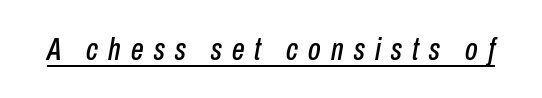
Emphasis is given by a line drawn under the lettering. This sample uses expanded letter spacing, leaving extra air between glyphs. The passage shown leans; its letterforms are oblique. Looks like regular typesetting: each glyph gets only the width it needs.
